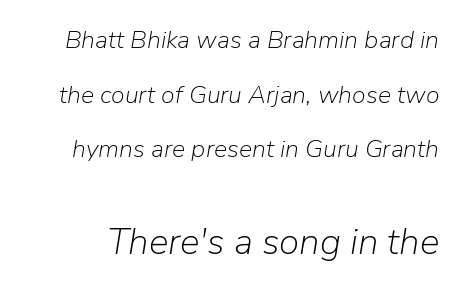
These lines stand farther apart than default settings would place them. Quick note: italic. Plain, unruled lines of type. Here the designer chose a conventional face with non-uniform glyph widths. These glyphs show unthickened strokes, regular width or finer.
